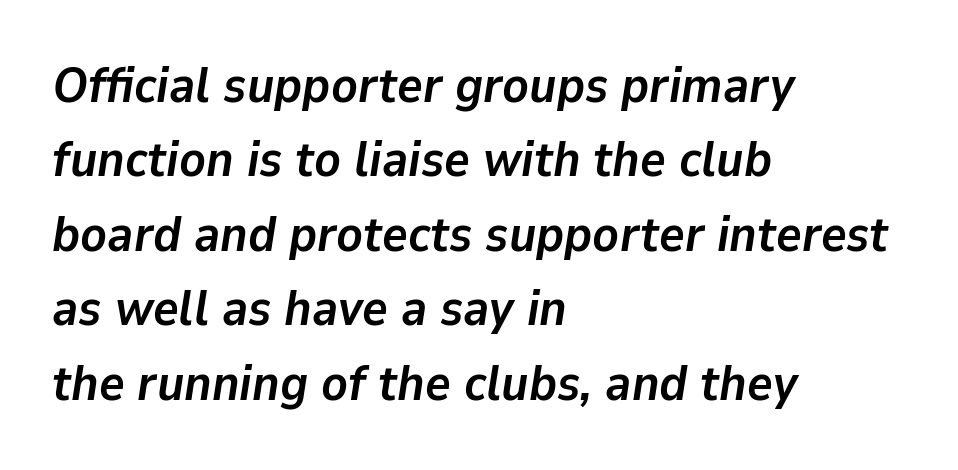
{"italic": "yes", "lean": "right", "slant_degrees": 9, "bold": "yes", "weight": "semibold", "width": "normal", "stroke_contrast": "low", "x_height": "medium", "monospaced": "no", "underline": "no", "align": "left", "line_spacing": "normal", "line_spacing_ratio": 1.52, "letter_spacing": "normal", "letter_spacing_em": 0.0, "glyph_px": 49}
